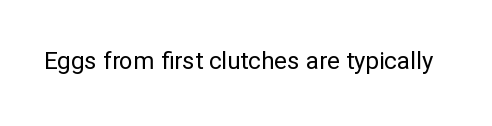
Q: Is the text bold? A: No.
Q: Is the text italic (slanted)? A: No, it is upright.
Q: Is the text underlined? A: No.
Q: Is the spacing between letters normal or unusually wide? A: Normal.
